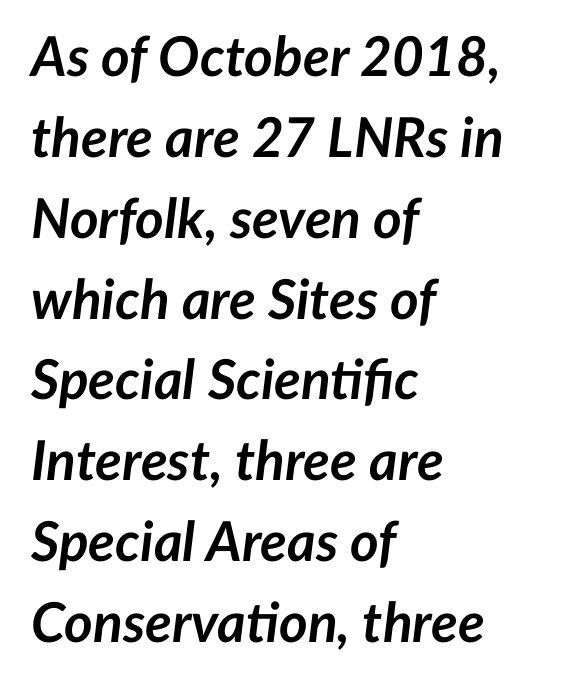
{"italic": "yes", "lean": "right", "slant_degrees": 7, "bold": "yes", "weight": "semibold", "width": "normal", "stroke_contrast": "low", "x_height": "medium", "monospaced": "no", "underline": "no", "align": "left", "line_spacing": "normal", "line_spacing_ratio": 1.47, "letter_spacing": "normal", "letter_spacing_em": 0.0, "glyph_px": 55}
